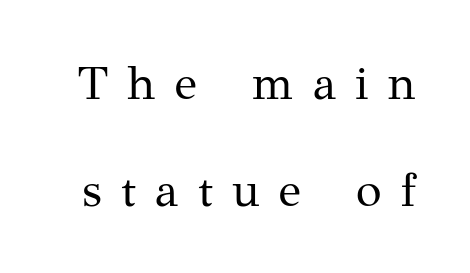
What's the leading like? Stretched, with rows far apart. You can tell it's not italic because the verticals are truly vertical. Examine the stroke ends and you'll spot serifs. A clean baseline with only descenders dipping below it. The letterforms stand isolated, each surrounded by extra space. Note the varied advance widths — an 'i' is clearly narrower than an 'm'.
